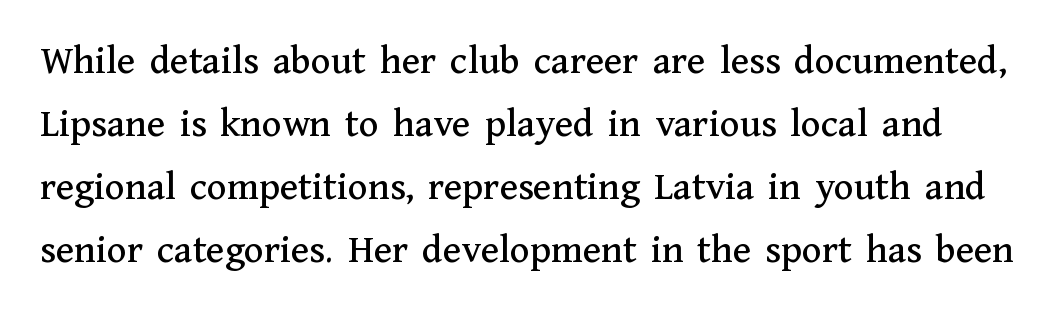
The image shows 41 px serif type, upright; set normal line spacing (1.54x), normal letter spacing, not underlined; medium stroke contrast and a medium x-height.
